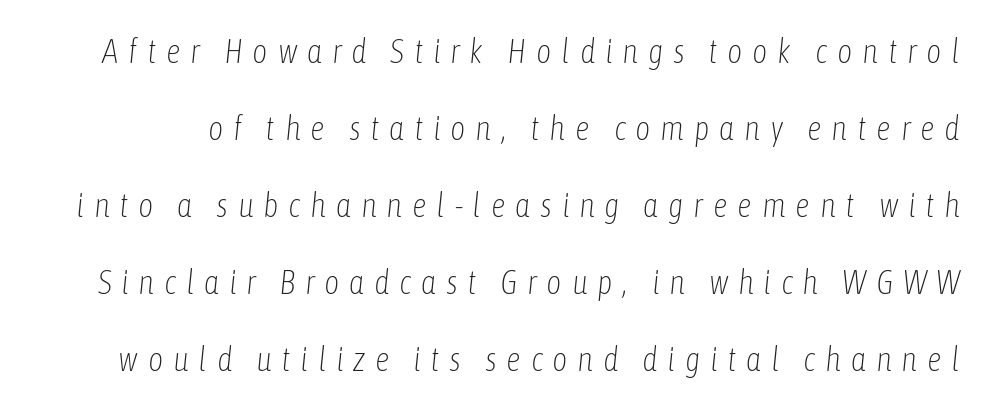
{"italic": "yes", "lean": "right", "slant_degrees": 6, "bold": "no", "weight": "light", "width": "condensed", "stroke_contrast": "low", "x_height": "medium", "monospaced": "no", "underline": "no", "line_spacing": "loose", "line_spacing_ratio": 2.33, "letter_spacing": "wide", "letter_spacing_em": 0.29, "glyph_px": 33}
